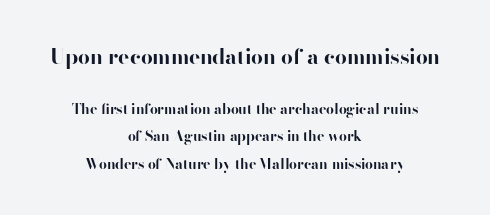
Q: Is the text bold? A: Yes.
Q: Is the text italic (slanted)? A: No, it is upright.
Q: Is the text underlined? A: No.
Q: How is the paragraph aligned? A: Centered.
Q: Is the spacing between letters normal or unusually wide? A: Normal.
Q: Is the spacing between lines tight, normal or loose? A: Loose.
Q: Which block of text is set in a larger size, the first (top) or the second (bottom)? A: The first (top) one.
